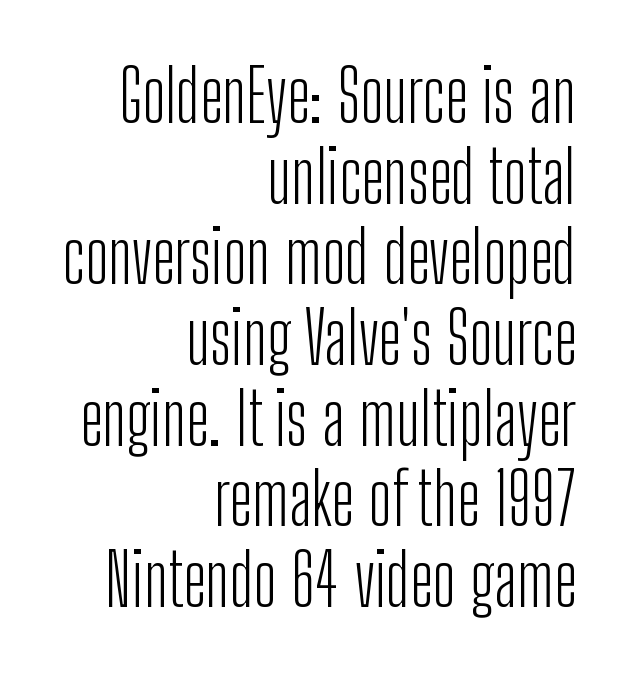
Bare-footed words on every line. One glance says dense: line gaps are narrower than usual. Is this a heavy cut? Hardly; it is regular or lighter. Short note: letters normally spaced. You could not count columns in this text — the font is proportionally spaced.
